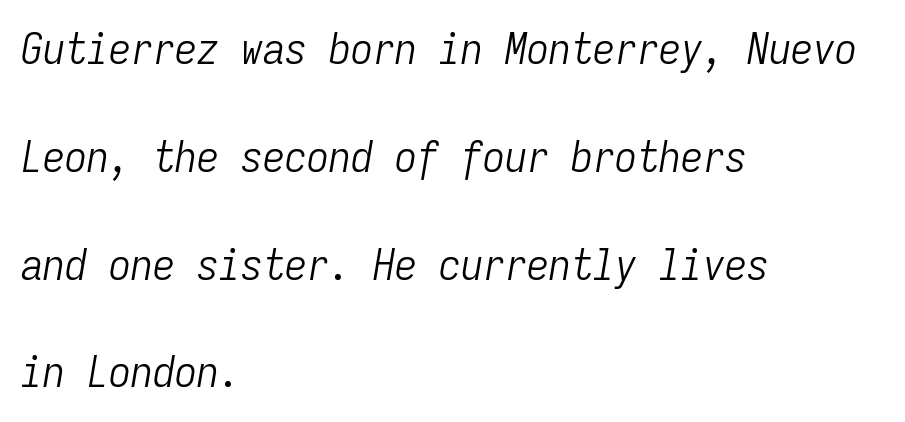
Q: Is the text bold? A: No.
Q: Is the text italic (slanted)? A: Yes, it leans right by about 9 degrees.
Q: Is the text underlined? A: No.
Q: How is the paragraph aligned? A: Left-aligned.
Q: Is the spacing between letters normal or unusually wide? A: Normal.
Q: Is the spacing between lines tight, normal or loose? A: Loose.
Q: Width (condensed, normal, or wide)? A: Condensed.
Q: Stroke contrast? A: Low.
Q: x-height? A: Medium.
Q: Monospaced? A: Yes.
